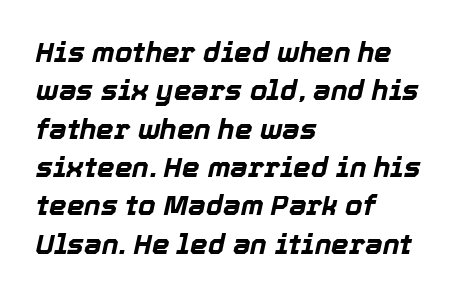
Think of a printed novel: that variable character pitch is what you see here. Is the letter spacing exaggerated? No — it looks like the ordinary default. Compared with typical paragraphs, the rows here are spaced about the same. Compared with a centered layout, this one pins lines to the left instead. Caption: bold face, heavy strokes.
